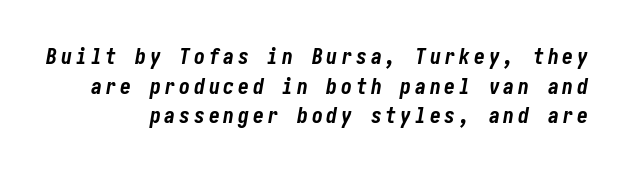
The image shows 22 px bold type, italic (leaning right); set normal line spacing (1.35x), not underlined.
